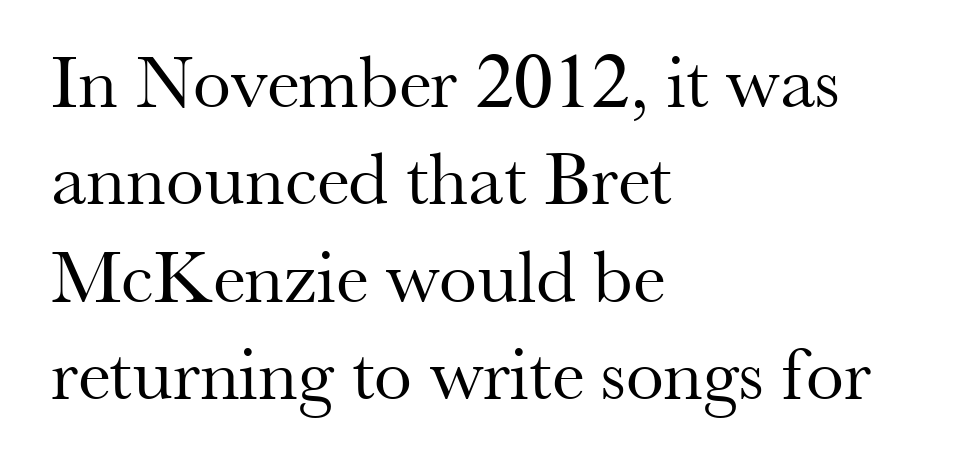
The image shows 76 px regular-weight serif type, upright; set left-aligned, normal line spacing (1.28x), normal letter spacing, not underlined; medium stroke contrast and a small x-height.
